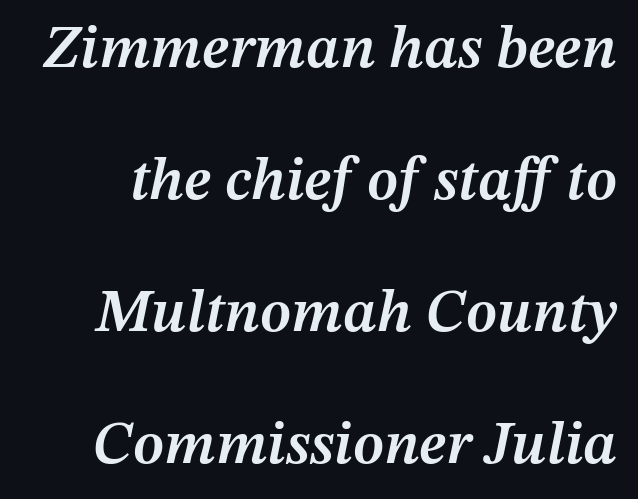
{"italic": "yes", "lean": "right", "slant_degrees": 12, "bold": "semi", "weight": "semibold", "width": "normal", "stroke_contrast": "medium", "x_height": "medium", "monospaced": "no", "underline": "no", "line_spacing": "loose", "line_spacing_ratio": 2.2, "letter_spacing": "normal", "letter_spacing_em": 0.0, "glyph_px": 60}
